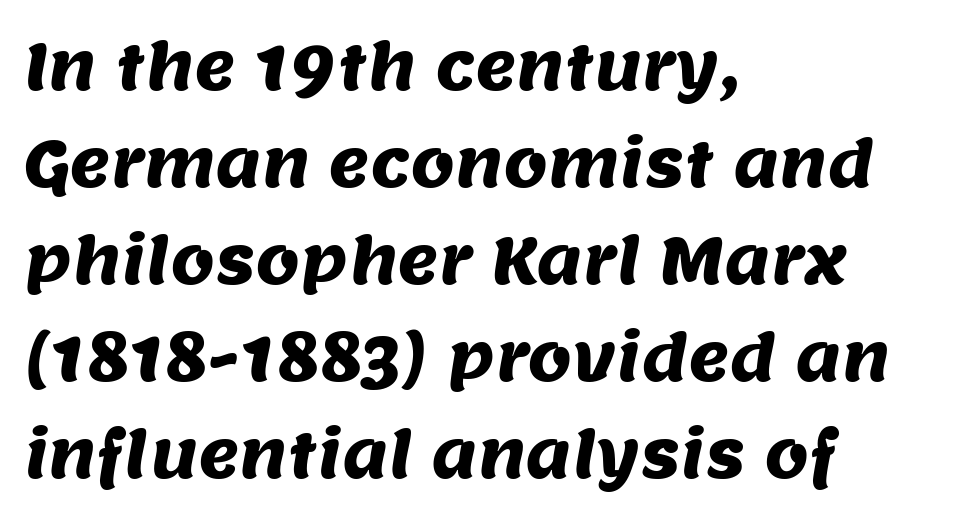
The image shows 63 px sans-serif type; set left-aligned, normal line spacing (1.54x), normal letter spacing, not underlined; medium stroke contrast and a large x-height.
